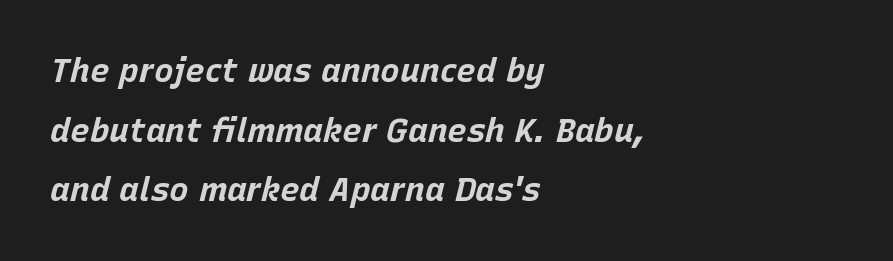
The image shows 33 px bold type, italic (leaning right); set left-aligned, line spacing 1.81x, normal letter spacing, not underlined; low stroke contrast and a large x-height.
